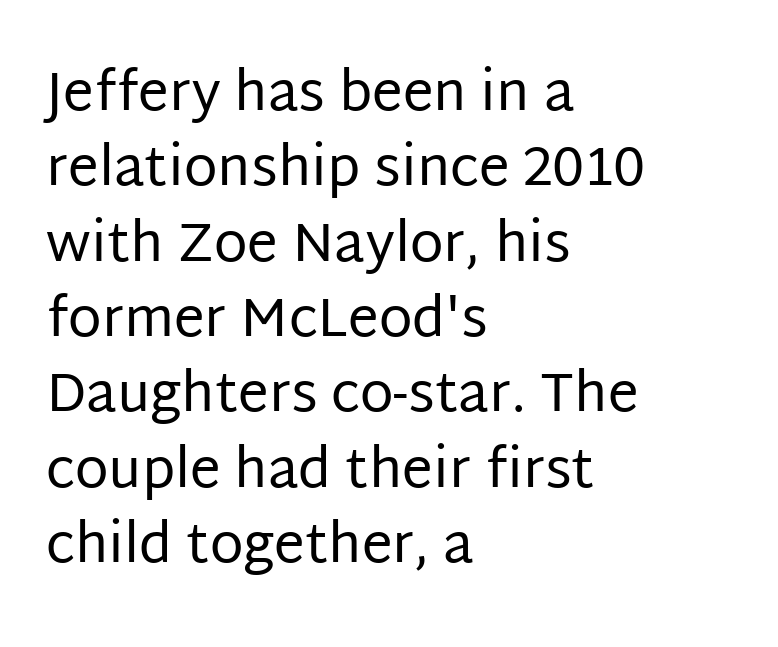
Look at the bottom of the vertical strokes: they stop flat, with no serifs. This reads as an unemphasized weight, regular at the heaviest. You could call the tracking neutral — neither tight nor loose. Do the letters lean? They stand straight. Letters rest on an invisible, unmarked baseline. Do the characters align in a grid? No, the font is proportional.
